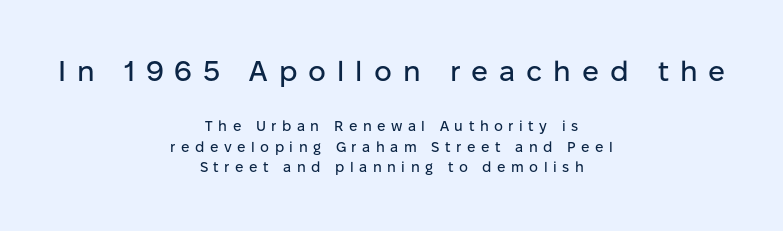
The image shows 28 px sans-serif type, upright; set centered, normal line spacing (1.46x), unusually wide letter spacing (+0.39 em), not underlined; the first (top) block is 2.0x larger; low stroke contrast and a medium x-height.
